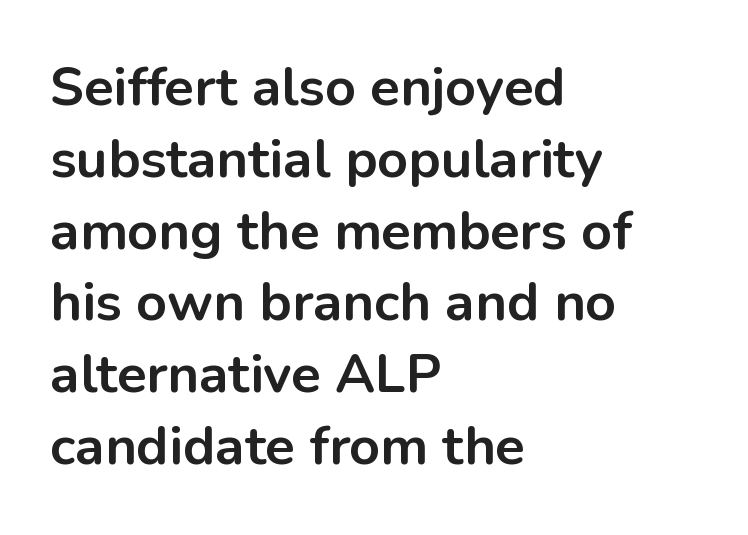
Q: Is the text bold? A: Yes.
Q: Is the text italic (slanted)? A: No, it is upright.
Q: Is the typeface a serif or a sans-serif typeface? A: Sans-serif.
Q: Is the text underlined? A: No.
Q: How is the paragraph aligned? A: Left-aligned.
Q: Is the spacing between letters normal or unusually wide? A: Normal.
Q: Is the spacing between lines tight, normal or loose? A: Normal.
Q: Width (condensed, normal, or wide)? A: Normal.
Q: Stroke contrast? A: Low.
Q: x-height? A: Medium.
Q: Monospaced? A: No.
